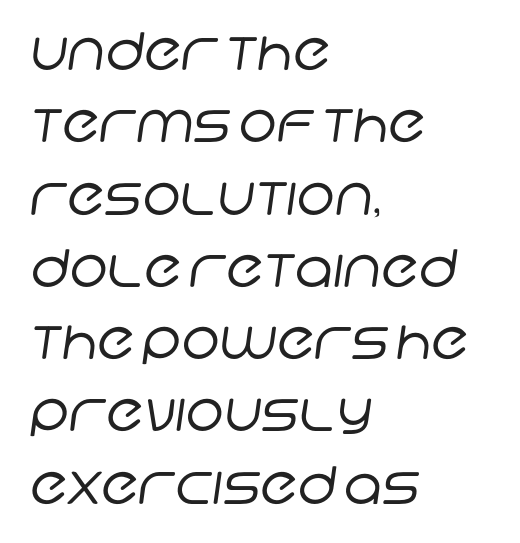
Q: Is the text bold? A: No.
Q: Is the typeface a serif or a sans-serif typeface? A: Sans-serif.
Q: Is the text underlined? A: No.
Q: How is the paragraph aligned? A: Left-aligned.
Q: Is the spacing between letters normal or unusually wide? A: Normal.
Q: Is the spacing between lines tight, normal or loose? A: Normal.
Q: Width (condensed, normal, or wide)? A: Normal.
Q: Stroke contrast? A: Low.
Q: x-height? A: Large.
Q: Monospaced? A: No.
